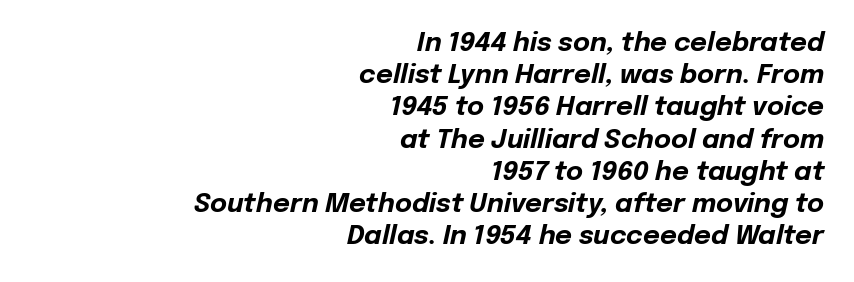
Q: Is the text bold? A: Yes.
Q: Is the text italic (slanted)? A: Yes, it leans right by about 12 degrees.
Q: Is the text underlined? A: No.
Q: How is the paragraph aligned? A: Right-aligned.
Q: Is the spacing between letters normal or unusually wide? A: Normal.
